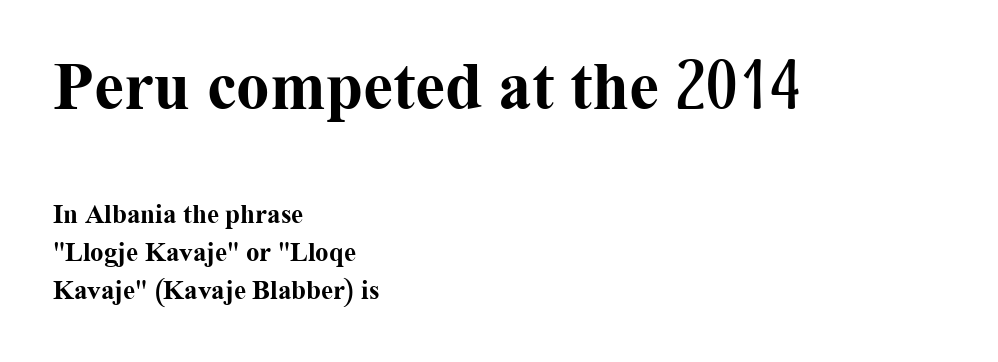
{"serif": "yes", "italic": "no", "bold": "yes", "weight": "bold", "width": "normal", "stroke_contrast": "medium", "x_height": "medium", "monospaced": "no", "underline": "no", "align": "left", "line_spacing": "normal", "line_spacing_ratio": 1.41, "letter_spacing": "normal", "letter_spacing_em": 0.0, "larger_block": "first", "size_ratio": 2.48, "glyph_px": 67}
